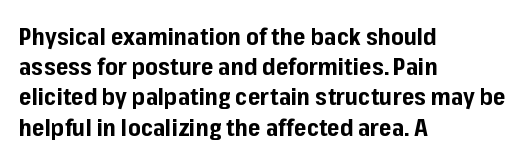
{"italic": "no", "bold": "yes", "underline": "no", "align": "left", "line_spacing": "normal", "line_spacing_ratio": 1.26, "letter_spacing": "normal", "letter_spacing_em": 0.0, "glyph_px": 24}
